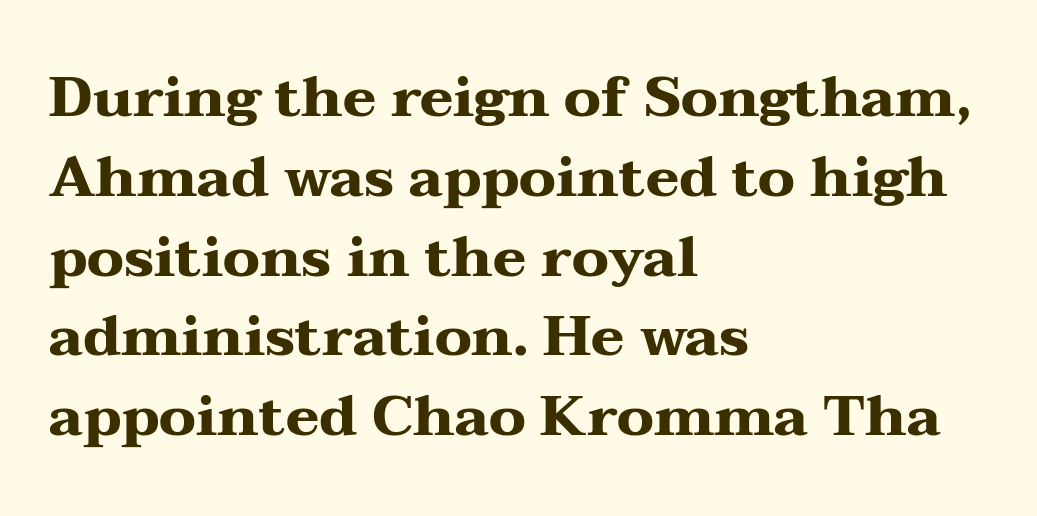
{"serif": "yes", "italic": "no", "bold": "yes", "weight": "heavy", "width": "wide", "stroke_contrast": "medium", "x_height": "medium", "monospaced": "no", "underline": "no", "align": "left", "line_spacing": "normal", "line_spacing_ratio": 1.4, "letter_spacing": "normal", "letter_spacing_em": 0.0, "glyph_px": 57}
